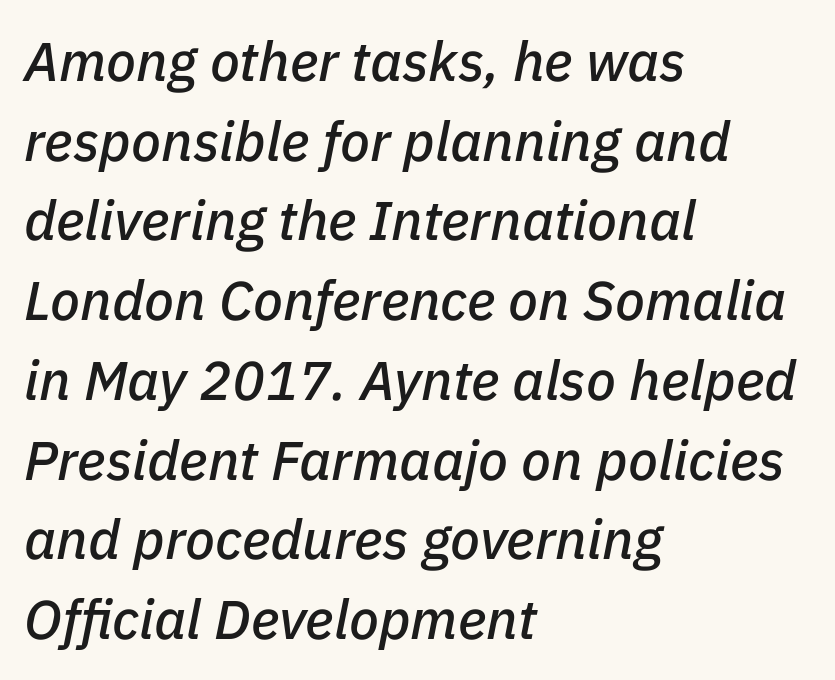
Tracking value appears to be zero — textbook default spacing. Quick note: interline space is typical. No word sits above an underline. These lines are rendered in a variable-pitch font.
